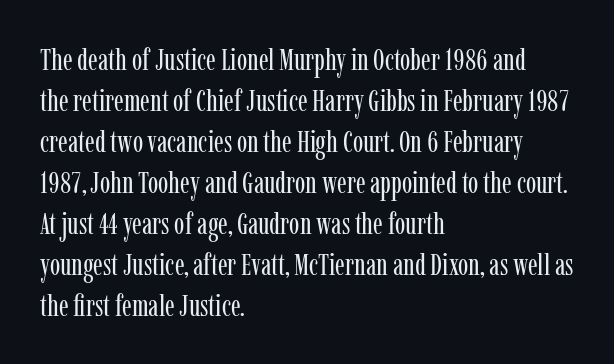
The rendering uses a moderate line-height, typical for paragraphs. Style check: upright. Is this a heavy cut? Hardly; it is regular or lighter. The face used here is rendered with its standard letterfit. Note: serifs present on the glyphs.
